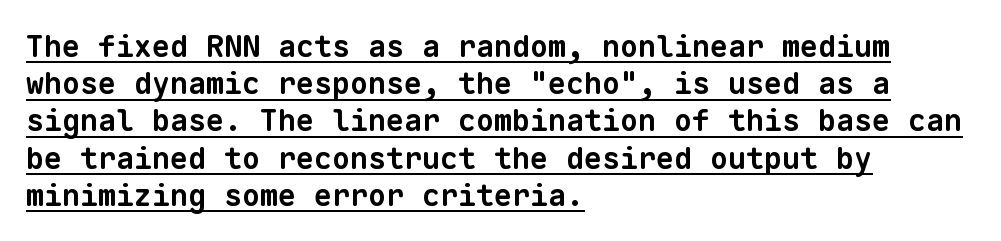
Q: Is the text bold? A: Yes.
Q: Is the typeface a serif or a sans-serif typeface? A: Sans-serif.
Q: Is the text underlined? A: Yes.
Q: How is the paragraph aligned? A: Left-aligned.
Q: Is the spacing between letters normal or unusually wide? A: Normal.
Q: Width (condensed, normal, or wide)? A: Normal.
Q: Stroke contrast? A: Low.
Q: x-height? A: Medium.
Q: Monospaced? A: Yes.
